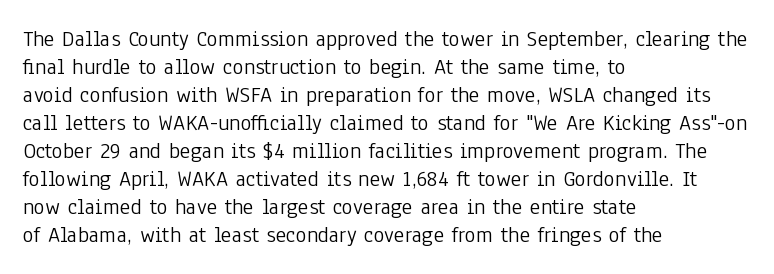
{"italic": "no", "bold": "no", "underline": "no", "align": "left", "line_spacing_ratio": 1.22, "letter_spacing": "normal", "letter_spacing_em": 0.0, "glyph_px": 23}
